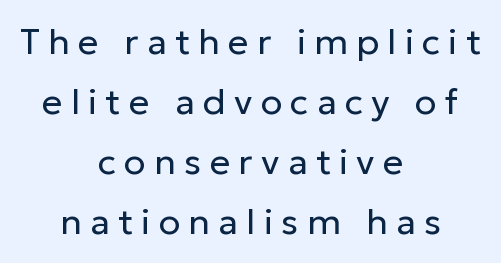
Q: Is the text bold? A: No.
Q: Is the text italic (slanted)? A: No, it is upright.
Q: Is the typeface a serif or a sans-serif typeface? A: Sans-serif.
Q: Is the text underlined? A: No.
Q: How is the paragraph aligned? A: Centered.
Q: Is the spacing between letters normal or unusually wide? A: Unusually wide.
Q: Is the spacing between lines tight, normal or loose? A: Normal.
Q: Width (condensed, normal, or wide)? A: Normal.
Q: Stroke contrast? A: Low.
Q: x-height? A: Medium.
Q: Monospaced? A: No.
